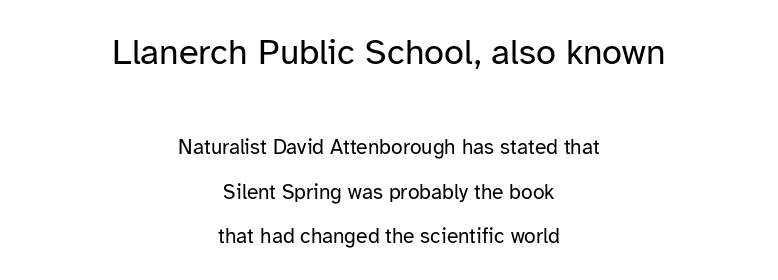
Q: Is the text bold? A: No.
Q: Is the text italic (slanted)? A: No, it is upright.
Q: Is the typeface a serif or a sans-serif typeface? A: Sans-serif.
Q: Is the text underlined? A: No.
Q: How is the paragraph aligned? A: Centered.
Q: Is the spacing between letters normal or unusually wide? A: Normal.
Q: Is the spacing between lines tight, normal or loose? A: Loose.
Q: Which block of text is set in a larger size, the first (top) or the second (bottom)? A: The first (top) one.
Q: Width (condensed, normal, or wide)? A: Normal.
Q: Stroke contrast? A: Low.
Q: x-height? A: Medium.
Q: Monospaced? A: No.
